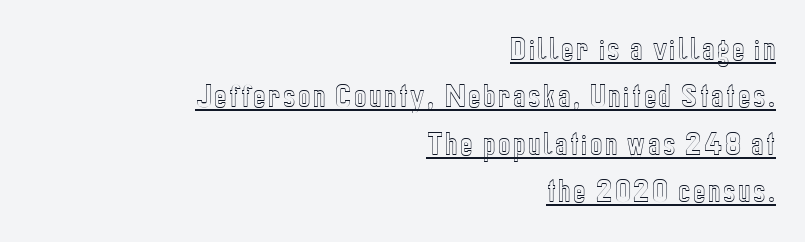
{"italic": "no", "underline": "yes", "align": "right", "line_spacing_ratio": 1.82, "glyph_px": 26}
